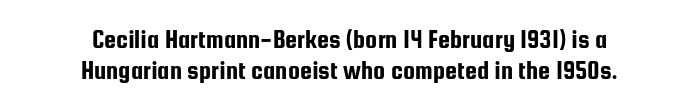
The image shows 27 px text type, upright; set centered, line spacing 1.16x, normal letter spacing, not underlined.
